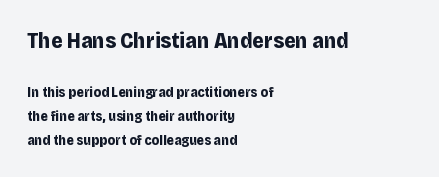
Q: Is the text bold? A: Yes.
Q: Is the text italic (slanted)? A: No, it is upright.
Q: Is the text underlined? A: No.
Q: How is the paragraph aligned? A: Left-aligned.
Q: Is the spacing between letters normal or unusually wide? A: Normal.
Q: Which block of text is set in a larger size, the first (top) or the second (bottom)? A: The first (top) one.
